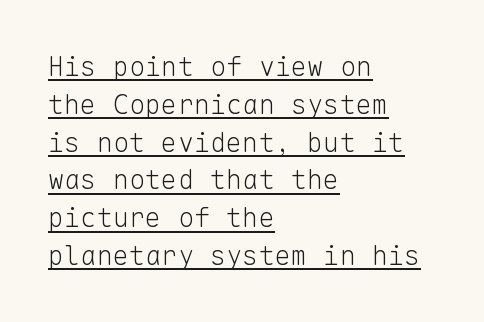
Q: Is the text bold? A: No.
Q: Is the text italic (slanted)? A: No, it is upright.
Q: Is the text underlined? A: Yes.
Q: How is the paragraph aligned? A: Left-aligned.
Q: Is the spacing between letters normal or unusually wide? A: Normal.
Q: Is the spacing between lines tight, normal or loose? A: Normal.
